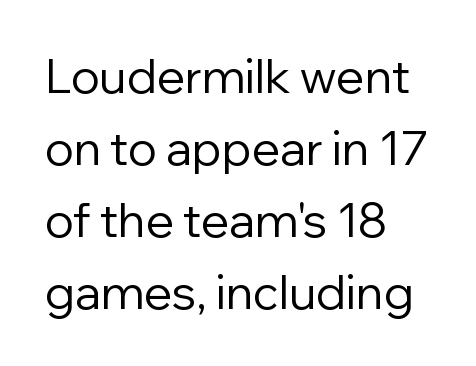
Q: Is the text bold? A: No.
Q: Is the text italic (slanted)? A: No, it is upright.
Q: Is the typeface a serif or a sans-serif typeface? A: Sans-serif.
Q: Is the text underlined? A: No.
Q: How is the paragraph aligned? A: Left-aligned.
Q: Is the spacing between letters normal or unusually wide? A: Normal.
Q: Is the spacing between lines tight, normal or loose? A: Normal.
Q: Width (condensed, normal, or wide)? A: Normal.
Q: Stroke contrast? A: Low.
Q: x-height? A: Medium.
Q: Monospaced? A: No.
